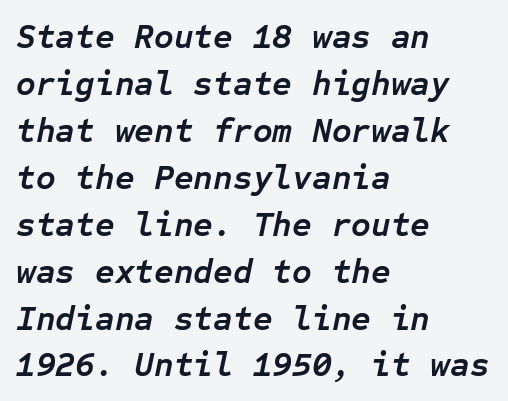
Q: Is the text bold? A: Yes.
Q: Is the text italic (slanted)? A: Yes, it leans right by about 12 degrees.
Q: Is the text underlined? A: No.
Q: How is the paragraph aligned? A: Left-aligned.
Q: Is the spacing between letters normal or unusually wide? A: Normal.
Q: Is the spacing between lines tight, normal or loose? A: Normal.
Q: Width (condensed, normal, or wide)? A: Normal.
Q: Stroke contrast? A: Low.
Q: x-height? A: Medium.
Q: Monospaced? A: Yes.
